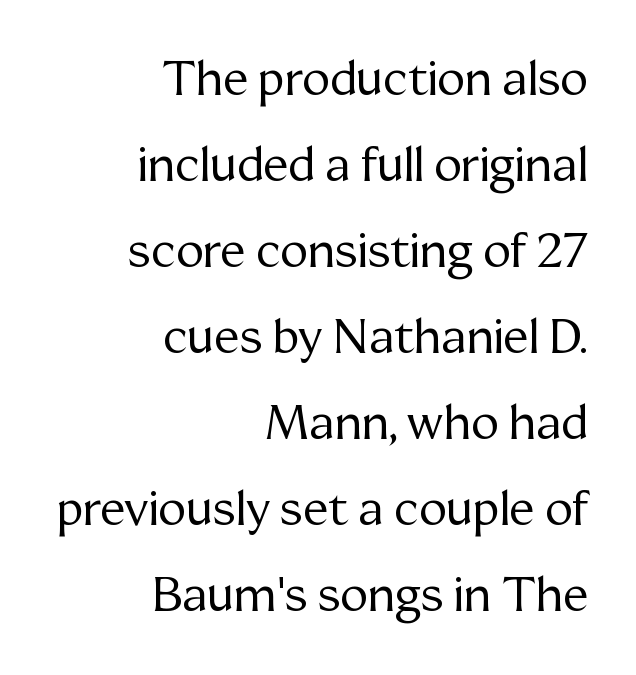
The image shows 47 px regular-weight serif type, upright; set right-aligned, line spacing 1.83x, normal letter spacing, not underlined; medium stroke contrast and a medium x-height.
